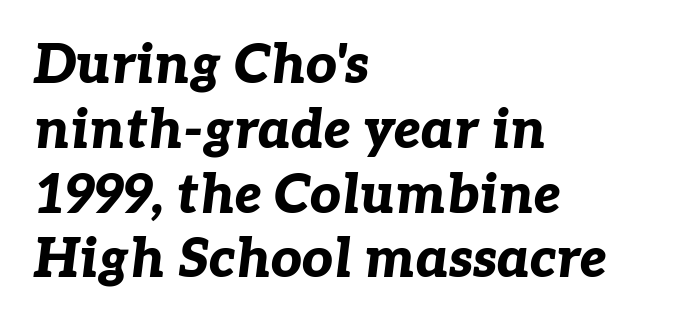
The image shows 54 px bold type, italic (leaning right); set left-aligned, line spacing 1.2x, normal letter spacing, not underlined; low stroke contrast and a medium x-height.
